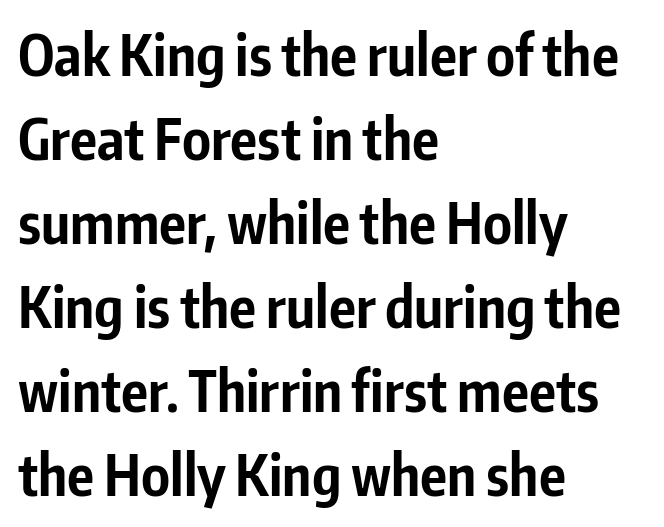
The image shows 56 px bold, condensed sans-serif type, upright; set left-aligned, normal line spacing (1.5x), normal letter spacing, not underlined; low stroke contrast and a medium x-height.
